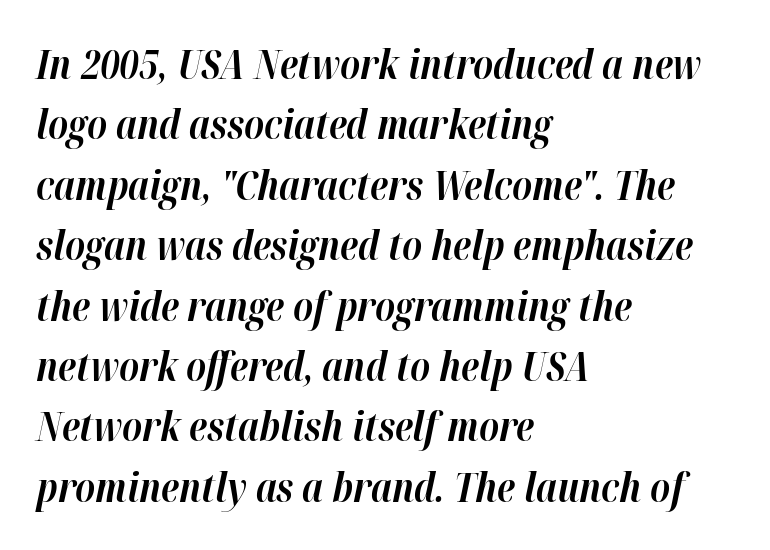
{"italic": "yes", "lean": "right", "slant_degrees": 12, "bold": "yes", "weight": "bold", "width": "normal", "stroke_contrast": "high", "x_height": "medium", "monospaced": "no", "underline": "no", "align": "left", "line_spacing": "normal", "line_spacing_ratio": 1.51, "letter_spacing": "normal", "letter_spacing_em": 0.0, "glyph_px": 40}
